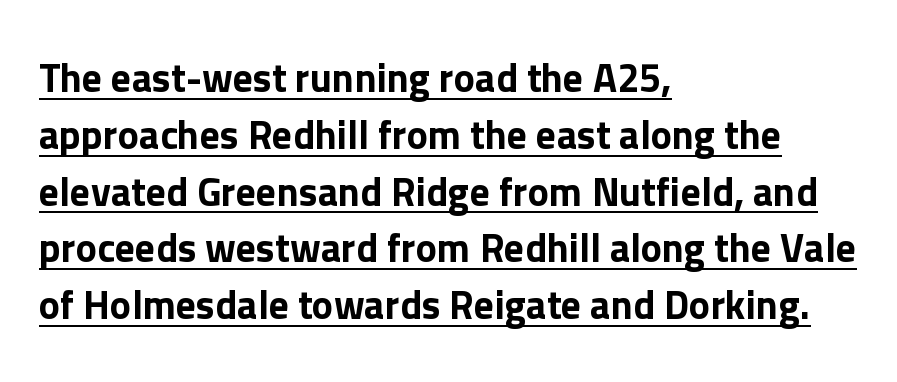
This sample carries an underscore along the baseline area. Here the glyphs are tracked normally, forming tight word shapes. Do the characters align in a grid? No, the font is proportional. Tall strokes in this sample are plumb rather than angled. The text block is weighted toward the left margin, trailing off unevenly rightward.
